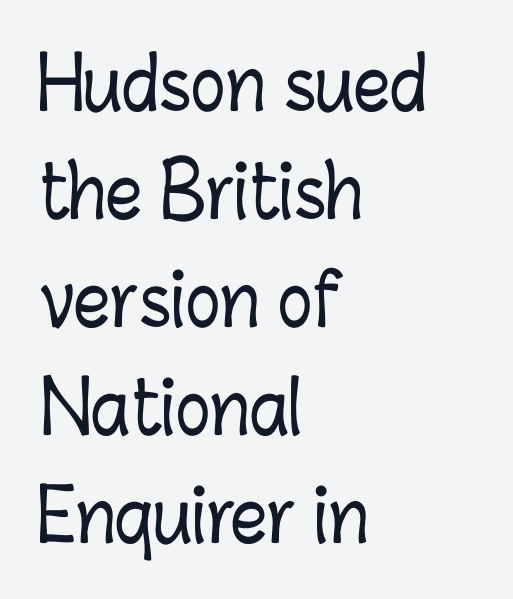
The image shows 72 px condensed type, upright; set left-aligned, normal line spacing (1.5x), normal letter spacing, not underlined; low stroke contrast and a medium x-height.
